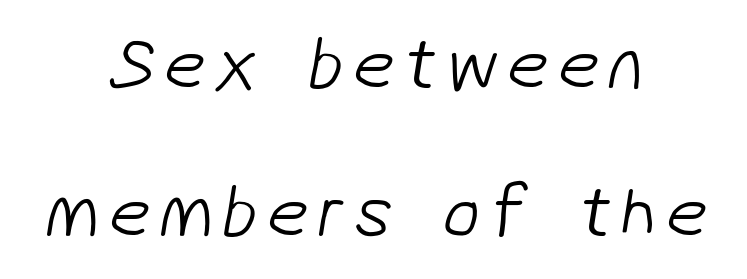
The image shows 74 px light sans-serif type; set centered, loose line spacing (2.0x), not underlined; low stroke contrast and a medium x-height.
